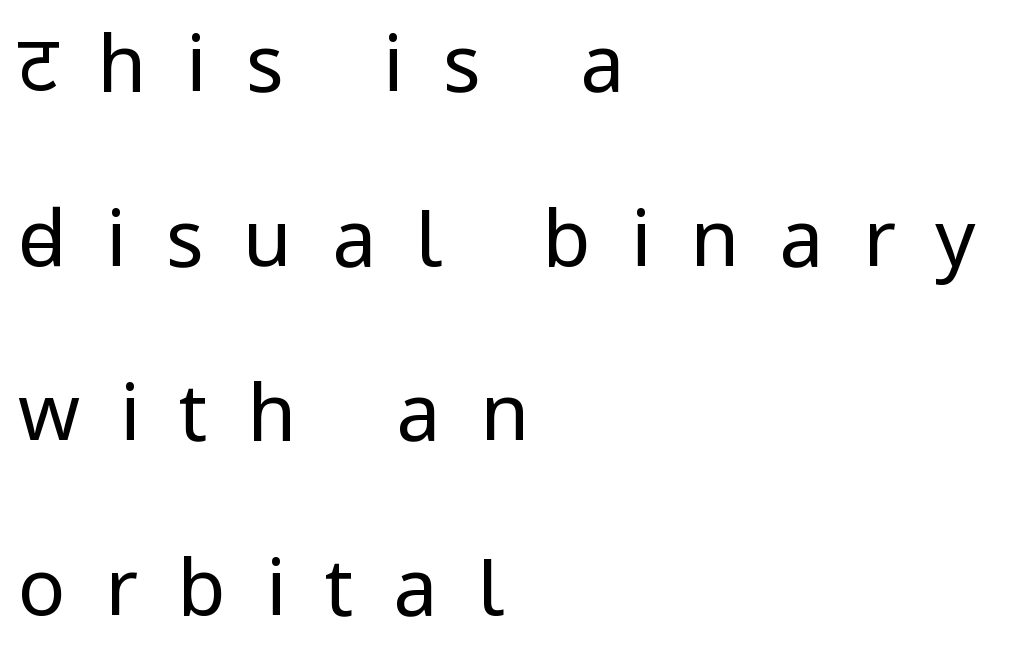
The image shows 79 px regular-weight, condensed sans-serif type, upright; set left-aligned, loose line spacing (2.21x), unusually wide letter spacing (+0.5 em), not underlined; low stroke contrast.
